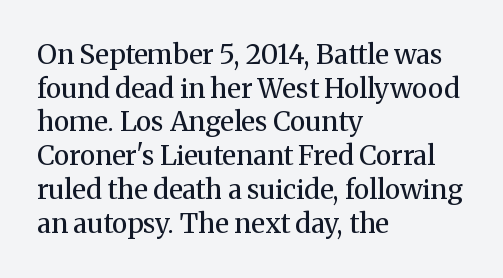
The image shows 27 px text type, upright; set left-aligned, normal line spacing (1.25x), normal letter spacing, not underlined.
